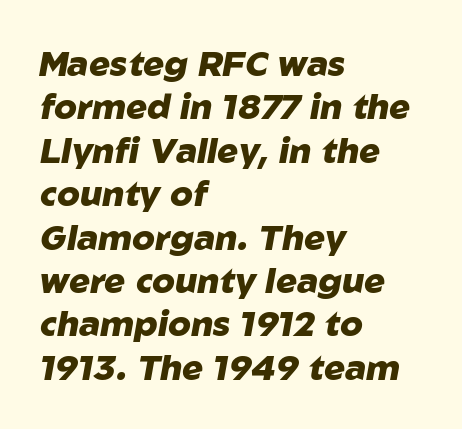
The image shows 35 px heavy type, italic (leaning right); set left-aligned, line spacing 1.24x, normal letter spacing, not underlined; low stroke contrast and a medium x-height.
